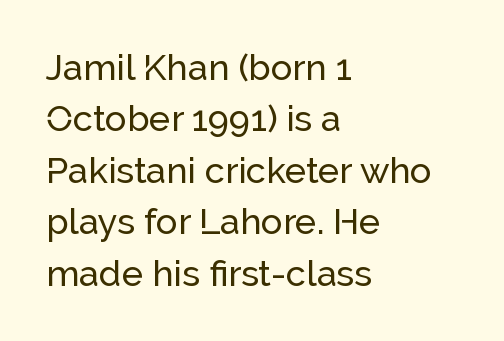
The image shows 36 px sans-serif type, upright; set left-aligned, normal line spacing (1.43x), normal letter spacing, not underlined; low stroke contrast and a medium x-height.
